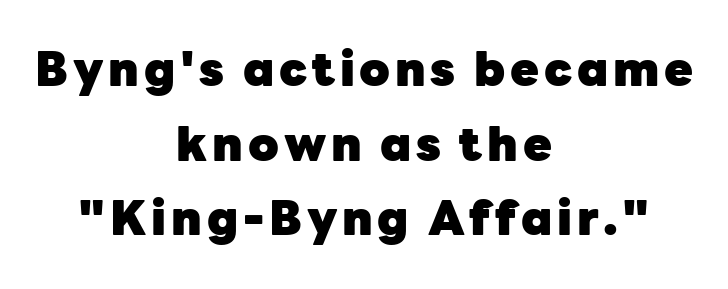
The image shows 47 px heavy sans-serif type, upright; set centered, normal line spacing (1.59x), not underlined; low stroke contrast and a medium x-height.
